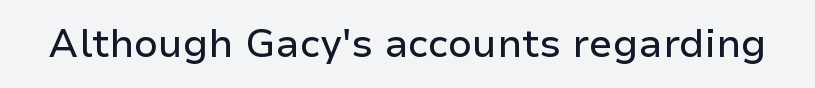
Q: Is the text italic (slanted)? A: No, it is upright.
Q: Is the typeface a serif or a sans-serif typeface? A: Sans-serif.
Q: Is the text underlined? A: No.
Q: Is the spacing between letters normal or unusually wide? A: Normal.
Q: Width (condensed, normal, or wide)? A: Normal.
Q: Stroke contrast? A: Low.
Q: x-height? A: Medium.
Q: Monospaced? A: No.
